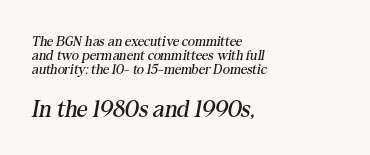
Q: Is the text bold? A: No.
Q: Is the text italic (slanted)? A: Yes, it leans right by about 10 degrees.
Q: Is the text underlined? A: No.
Q: How is the paragraph aligned? A: Left-aligned.
Q: Is the spacing between letters normal or unusually wide? A: Normal.
Q: Is the spacing between lines tight, normal or loose? A: Tight.
Q: Which block of text is set in a larger size, the first (top) or the second (bottom)? A: The second (bottom) one.
